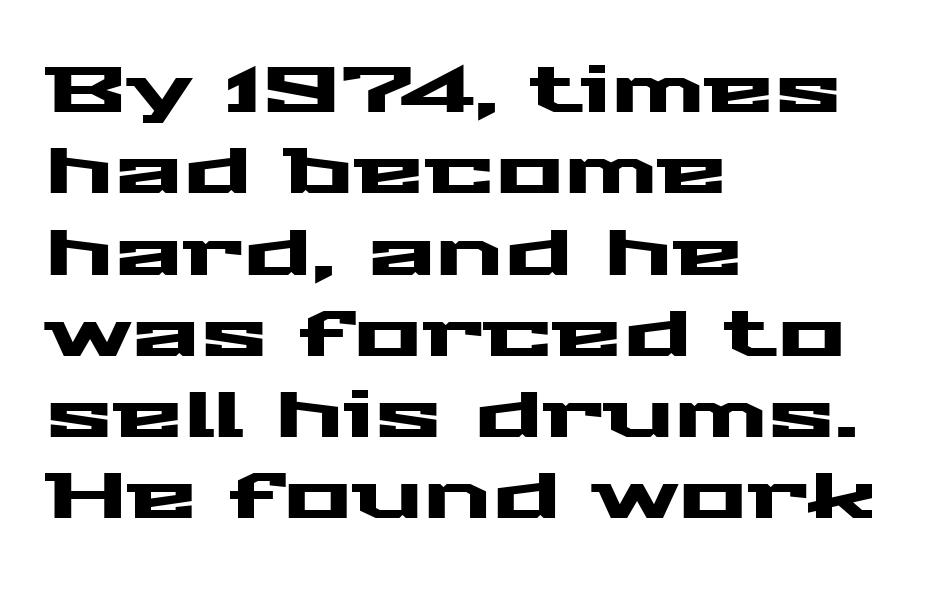
Q: Is the text italic (slanted)? A: No, it is upright.
Q: Is the typeface a serif or a sans-serif typeface? A: Sans-serif.
Q: Is the text underlined? A: No.
Q: How is the paragraph aligned? A: Left-aligned.
Q: Is the spacing between letters normal or unusually wide? A: Normal.
Q: Is the spacing between lines tight, normal or loose? A: Normal.
Q: Width (condensed, normal, or wide)? A: Wide.
Q: Stroke contrast? A: Medium.
Q: x-height? A: Medium.
Q: Monospaced? A: No.
